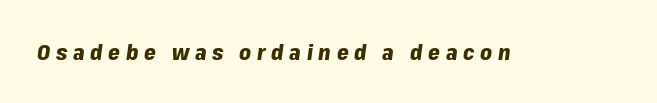
Q: Is the text bold? A: Yes.
Q: Is the text italic (slanted)? A: Yes, it leans right by about 8 degrees.
Q: Is the text underlined? A: No.
Q: Is the spacing between letters normal or unusually wide? A: Unusually wide.
